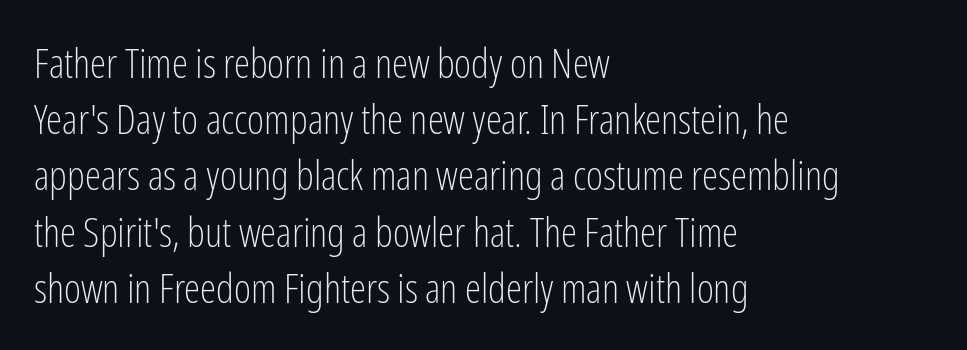
The image shows 41 px light, condensed sans-serif type, upright; set left-aligned, normal line spacing (1.37x), normal letter spacing, not underlined; low stroke contrast and a medium x-height.
